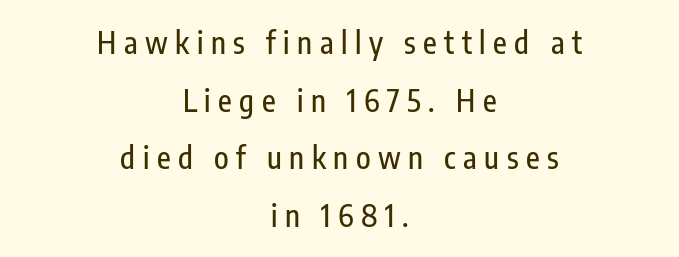
Q: Is the text italic (slanted)? A: No, it is upright.
Q: Is the typeface a serif or a sans-serif typeface? A: Sans-serif.
Q: Is the text underlined? A: No.
Q: How is the paragraph aligned? A: Centered.
Q: Is the spacing between letters normal or unusually wide? A: Unusually wide.
Q: Is the spacing between lines tight, normal or loose? A: Loose.
Q: Width (condensed, normal, or wide)? A: Condensed.
Q: Stroke contrast? A: Low.
Q: x-height? A: Medium.
Q: Monospaced? A: No.
